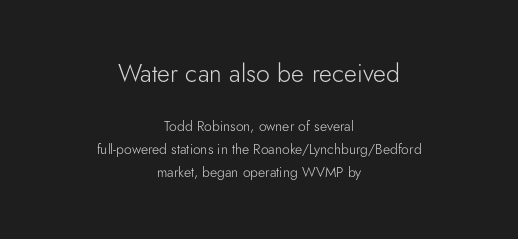
A quiet, ordinary-to-light weight characterises the typeface. Which margin do the lines hug? Neither — every line sits in the middle. Is there any slant? The stems are plumb. One glance says typical: line gaps are just what's usual. Anything drawn beneath the words? Only blank space. Honestly, the letter spacing is just normal — you wouldn't notice it.
